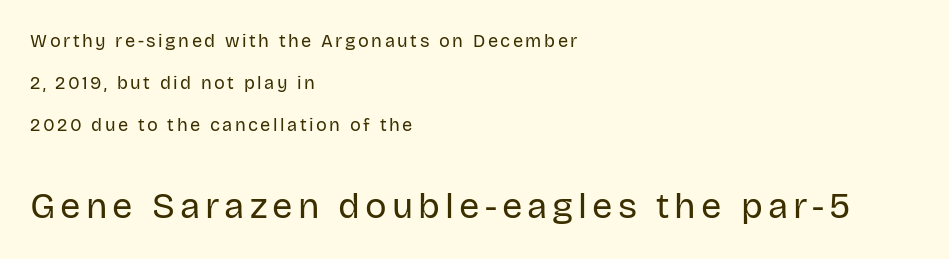
Look at the glyph heights: the lower group is clearly the bigger setting. The typesetting does not lean heavy: it is not bold. Bare-footed words on every line. These lines are rendered in a variable-pitch font. The vertical gap from one line to the next is large.
